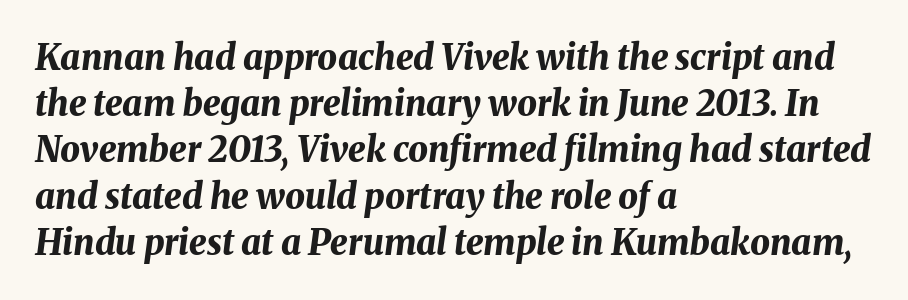
The image shows 35 px bold type, italic (leaning right); set left-aligned, normal line spacing (1.32x), normal letter spacing, not underlined; medium stroke contrast and a medium x-height.
